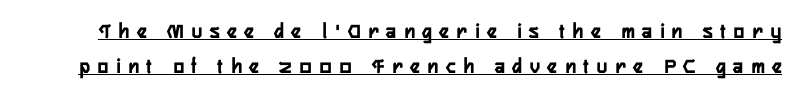
{"italic": "no", "underline": "yes", "line_spacing": "normal", "line_spacing_ratio": 1.61, "letter_spacing": "wide", "letter_spacing_em": 0.36, "glyph_px": 22}
